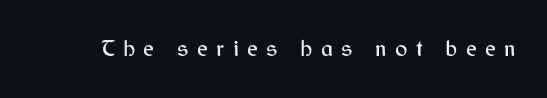
Q: Is the text italic (slanted)? A: No, it is upright.
Q: Is the text underlined? A: No.
Q: Is the spacing between letters normal or unusually wide? A: Unusually wide.
